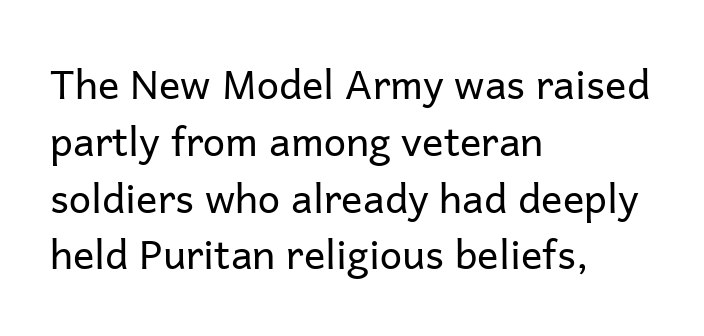
Q: Is the text bold? A: No.
Q: Is the text italic (slanted)? A: No, it is upright.
Q: Is the typeface a serif or a sans-serif typeface? A: Sans-serif.
Q: Is the text underlined? A: No.
Q: How is the paragraph aligned? A: Left-aligned.
Q: Is the spacing between letters normal or unusually wide? A: Normal.
Q: Is the spacing between lines tight, normal or loose? A: Normal.
Q: Width (condensed, normal, or wide)? A: Normal.
Q: Stroke contrast? A: Low.
Q: x-height? A: Medium.
Q: Monospaced? A: No.
